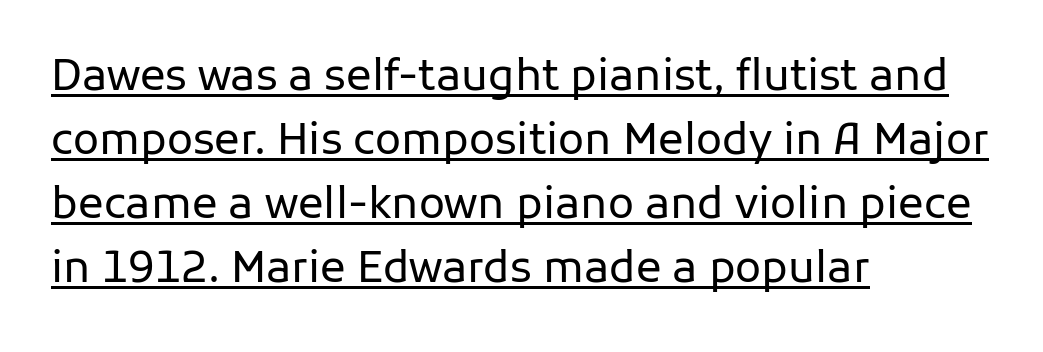
Q: Is the text bold? A: No.
Q: Is the text italic (slanted)? A: No, it is upright.
Q: Is the typeface a serif or a sans-serif typeface? A: Sans-serif.
Q: Is the text underlined? A: Yes.
Q: How is the paragraph aligned? A: Left-aligned.
Q: Is the spacing between letters normal or unusually wide? A: Normal.
Q: Is the spacing between lines tight, normal or loose? A: Normal.
Q: Width (condensed, normal, or wide)? A: Normal.
Q: Stroke contrast? A: Low.
Q: x-height? A: Medium.
Q: Monospaced? A: No.
